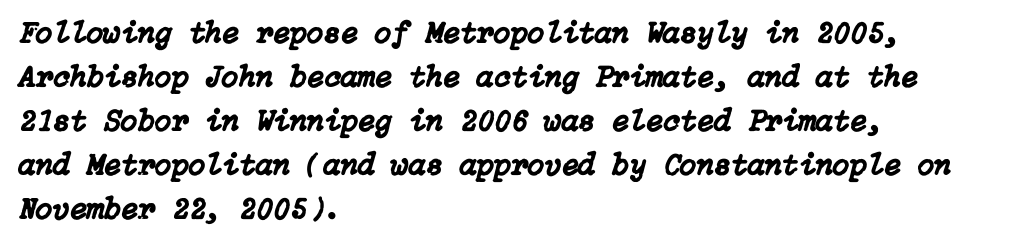
The image shows 31 px text type, italic (leaning right); set left-aligned, normal line spacing (1.42x), normal letter spacing, not underlined; low stroke contrast and a medium x-height.
